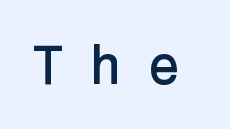
Nope, not italic — everything's standing straight. The gaps between neighbouring characters are conspicuously large. Check under the words: just untouched page. You can tell from the bare stems that sans-serif type was used.
